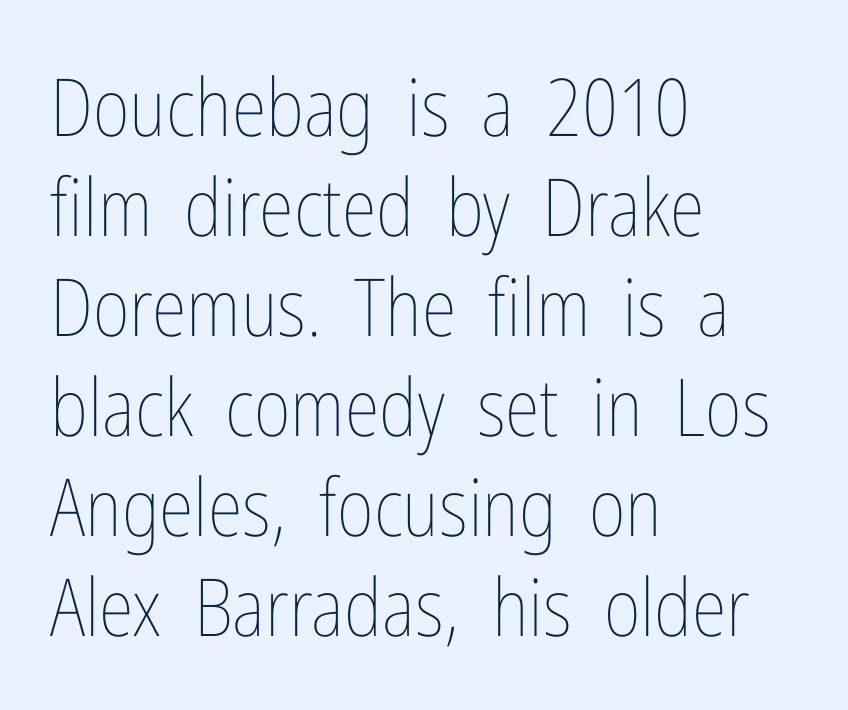
{"italic": "no", "bold": "no", "weight": "thin", "width": "condensed", "stroke_contrast": "low", "x_height": "medium", "monospaced": "no", "underline": "no", "align": "left", "line_spacing": "normal", "line_spacing_ratio": 1.25, "letter_spacing": "normal", "letter_spacing_em": 0.0, "glyph_px": 80}
